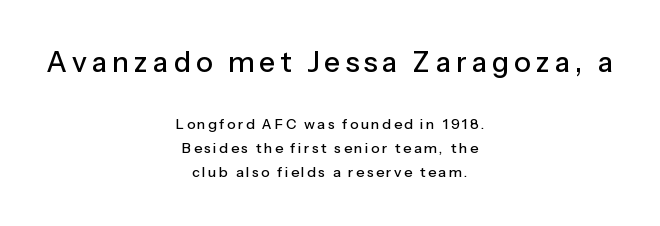
{"serif": "no", "italic": "no", "width": "normal", "stroke_contrast": "low", "x_height": "medium", "monospaced": "no", "underline": "no", "align": "center", "line_spacing_ratio": 1.73, "larger_block": "first", "size_ratio": 2.0, "glyph_px": 28}
